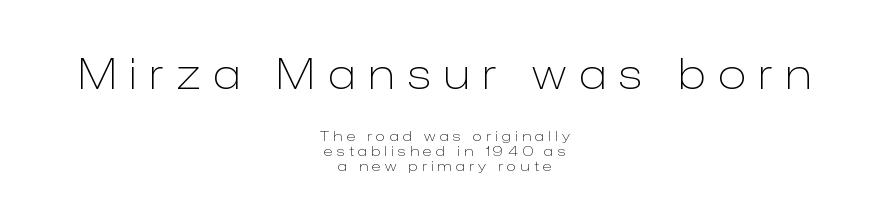
Q: Is the text bold? A: No.
Q: Is the text italic (slanted)? A: No, it is upright.
Q: Is the typeface a serif or a sans-serif typeface? A: Sans-serif.
Q: Is the text underlined? A: No.
Q: How is the paragraph aligned? A: Centered.
Q: Is the spacing between letters normal or unusually wide? A: Unusually wide.
Q: Is the spacing between lines tight, normal or loose? A: Tight.
Q: Which block of text is set in a larger size, the first (top) or the second (bottom)? A: The first (top) one.
Q: Width (condensed, normal, or wide)? A: Normal.
Q: Stroke contrast? A: Low.
Q: x-height? A: Medium.
Q: Monospaced? A: No.
